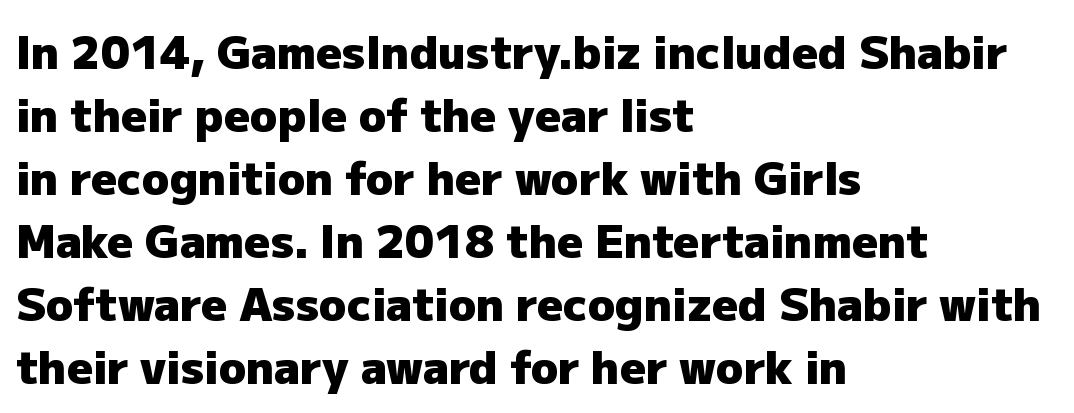
The image shows 45 px heavy sans-serif type, upright; set left-aligned, normal line spacing (1.4x), normal letter spacing, not underlined; low stroke contrast and a medium x-height.
